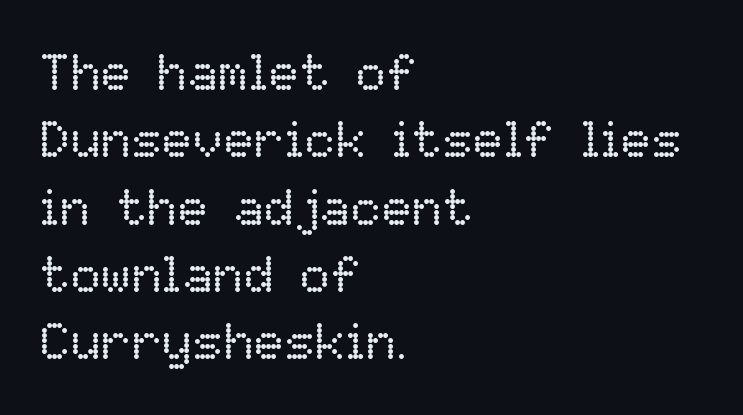
Q: Is the text bold? A: No.
Q: Is the text italic (slanted)? A: No, it is upright.
Q: Is the text underlined? A: No.
Q: How is the paragraph aligned? A: Left-aligned.
Q: Is the spacing between letters normal or unusually wide? A: Normal.
Q: Is the spacing between lines tight, normal or loose? A: Normal.
Q: Width (condensed, normal, or wide)? A: Normal.
Q: Stroke contrast? A: Low.
Q: x-height? A: Medium.
Q: Monospaced? A: No.
